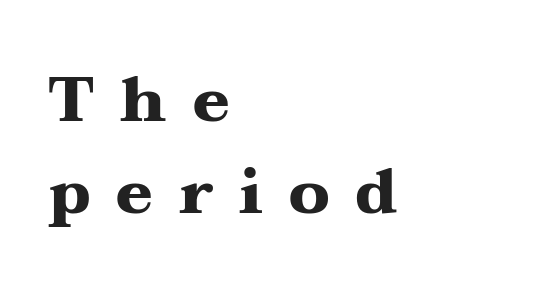
The image shows 62 px heavy, wide serif type, upright; set left-aligned, normal line spacing (1.48x), unusually wide letter spacing (+0.42 em), not underlined; medium stroke contrast and a medium x-height.
